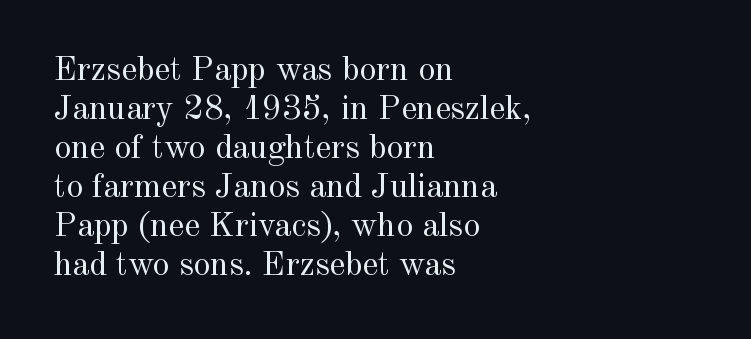
{"serif": "yes", "italic": "no", "bold": "no", "weight": "regular", "width": "normal", "x_height": "small", "monospaced": "no", "underline": "no", "align": "left", "line_spacing": "tight", "line_spacing_ratio": 1.15, "letter_spacing": "normal", "letter_spacing_em": 0.0, "glyph_px": 34}
